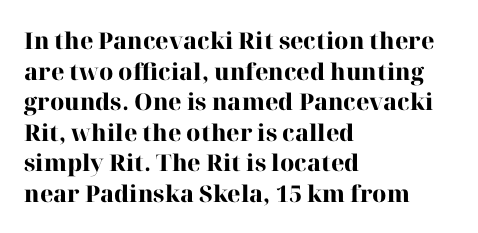
Q: Is the text bold? A: Yes.
Q: Is the text italic (slanted)? A: No, it is upright.
Q: Is the text underlined? A: No.
Q: How is the paragraph aligned? A: Left-aligned.
Q: Is the spacing between letters normal or unusually wide? A: Normal.
Q: Is the spacing between lines tight, normal or loose? A: Normal.
